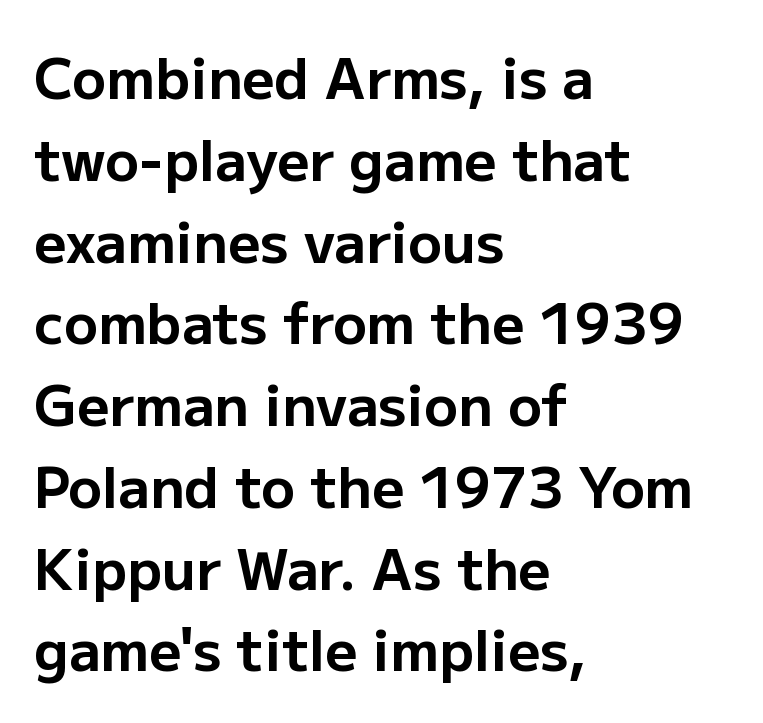
{"serif": "no", "italic": "no", "bold": "yes", "weight": "bold", "width": "normal", "stroke_contrast": "low", "x_height": "medium", "monospaced": "no", "underline": "no", "align": "left", "line_spacing": "normal", "line_spacing_ratio": 1.46, "letter_spacing": "normal", "letter_spacing_em": 0.0, "glyph_px": 56}
